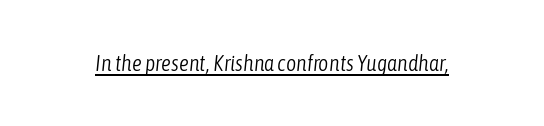
Q: Is the text bold? A: No.
Q: Is the text italic (slanted)? A: Yes, it leans right by about 6 degrees.
Q: Is the text underlined? A: Yes.
Q: Is the spacing between letters normal or unusually wide? A: Normal.
